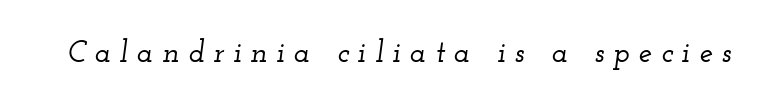
A bare baseline throughout the passage. The designer went with a serif here, giving each stem small feet. This sample has the flowing, uneven cadence of proportional lettering. The line texture is sparse and dotted thanks to wide tracking. Quick note: italic.
